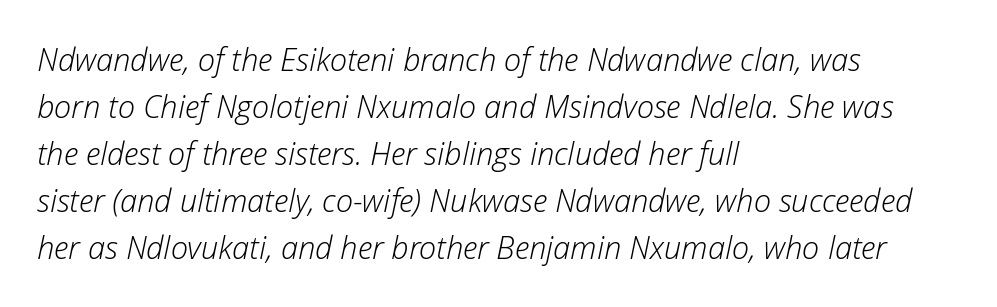
The image shows 31 px light type, italic (leaning right); set left-aligned, normal line spacing (1.52x), normal letter spacing, not underlined; low stroke contrast and a medium x-height.
